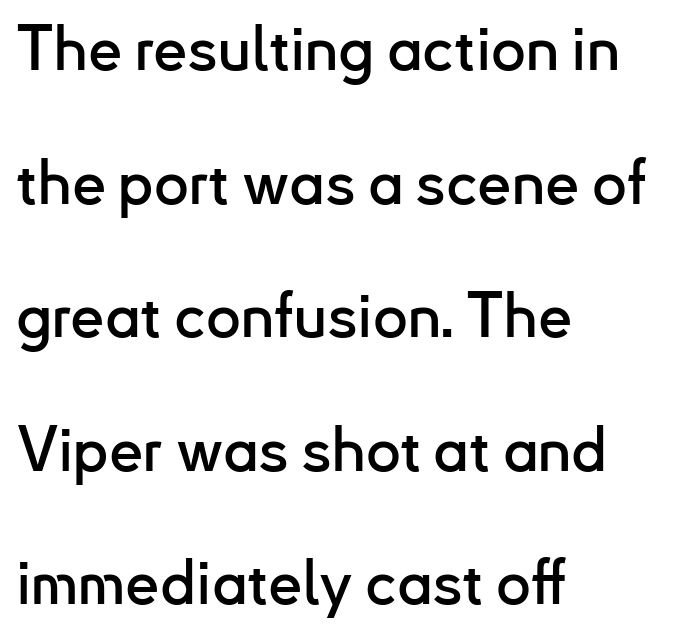
{"serif": "no", "italic": "no", "width": "normal", "stroke_contrast": "low", "x_height": "small", "monospaced": "no", "underline": "no", "align": "left", "line_spacing": "loose", "line_spacing_ratio": 2.19, "letter_spacing": "normal", "letter_spacing_em": 0.0, "glyph_px": 61}
